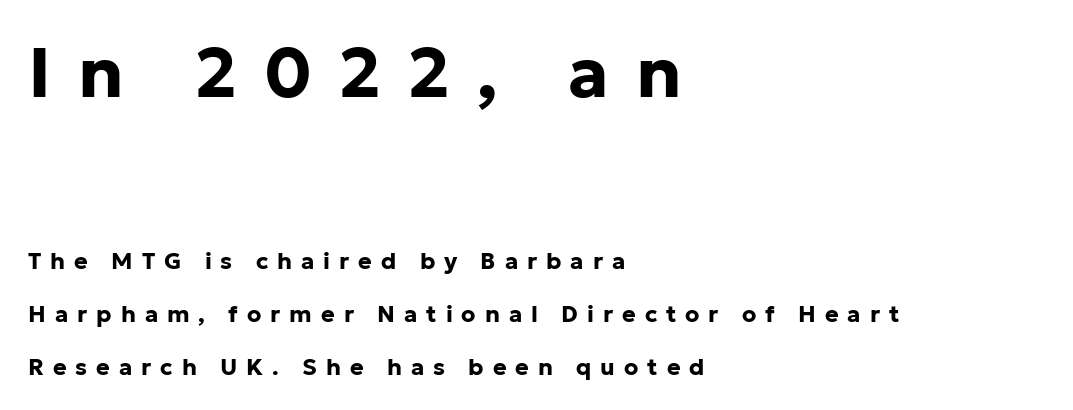
This layout puts the oversized block above and the modest block below. Typeset ragged right — the left edge is the straight one. A typesetter would label this face a sans. These lines are rendered in a variable-pitch font.
